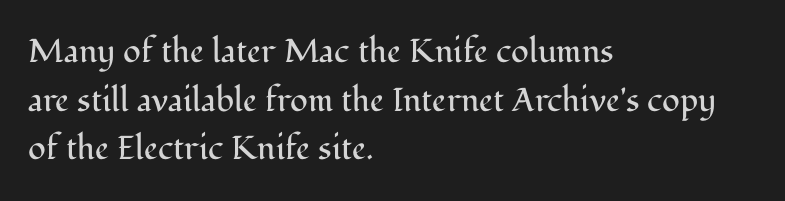
Does extra space separate the letters? No, they use regular spacing. Type without underlining. The typography opts for an upright posture over an oblique one. This sample has the flowing, uneven cadence of proportional lettering. The font sits on the lighter half of the weight spectrum, regular included.
